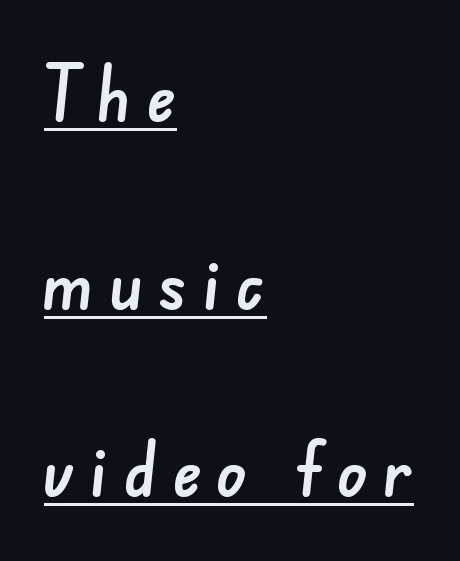
Q: Is the typeface a serif or a sans-serif typeface? A: Sans-serif.
Q: Is the text underlined? A: Yes.
Q: How is the paragraph aligned? A: Left-aligned.
Q: Is the spacing between letters normal or unusually wide? A: Unusually wide.
Q: Is the spacing between lines tight, normal or loose? A: Loose.
Q: Width (condensed, normal, or wide)? A: Normal.
Q: Stroke contrast? A: Low.
Q: x-height? A: Small.
Q: Monospaced? A: No.
